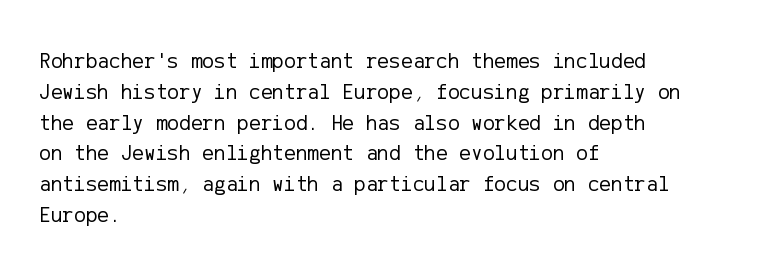
Summary of vertical rhythm: regular, with standard interline spacing. Short note: letters normally spaced. The font's upright variant was chosen for this text. Casual observation: everything's shoved over to the left.
